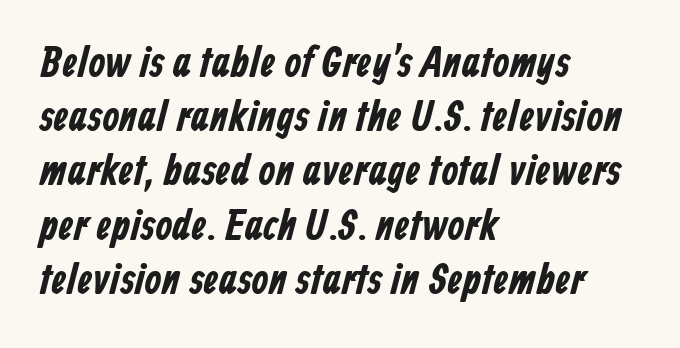
These lines stack with their left ends in a neat column. The space between consecutive lines is moderate. Tracking here is standard; glyphs follow each other at the usual distance. Do the characters align in a grid? No, the font is proportional. The rendering shows plain stroke endings on the letterforms — a sans-serif design. Letters rest on an invisible, unmarked baseline.
